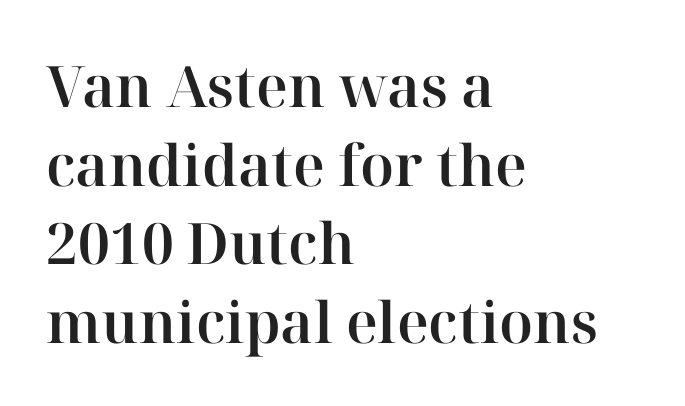
{"serif": "yes", "italic": "no", "width": "normal", "stroke_contrast": "high", "x_height": "medium", "monospaced": "no", "underline": "no", "align": "left", "line_spacing": "normal", "line_spacing_ratio": 1.38, "letter_spacing": "normal", "letter_spacing_em": 0.0, "glyph_px": 57}
